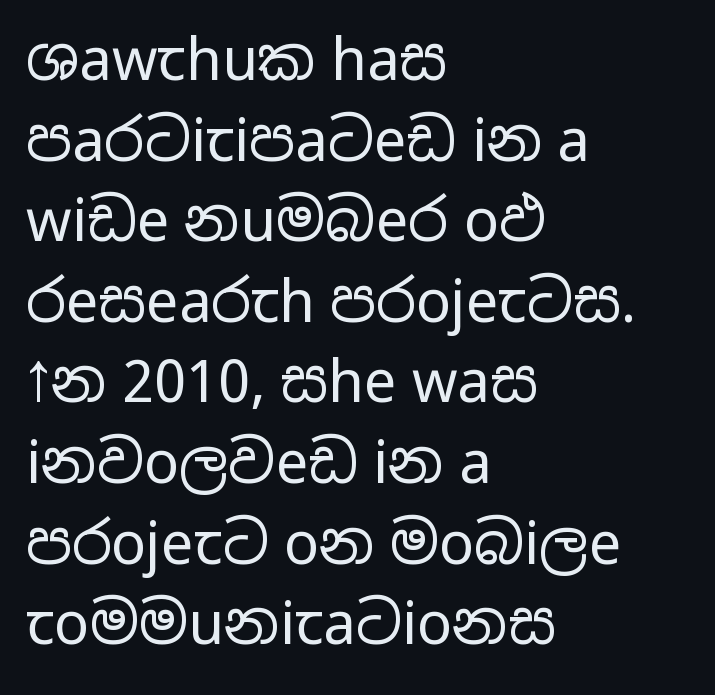
Unmarked baselines from the first word to the last. The rows are spaced the way most documents space them. Reading down the block, your eye returns to a fixed left position each line. This sample uses an upright cut, with every glyph sitting square on the baseline. Here the designer chose a conventional face with non-uniform glyph widths. The horizontal fit of the characters is conventional and even.
